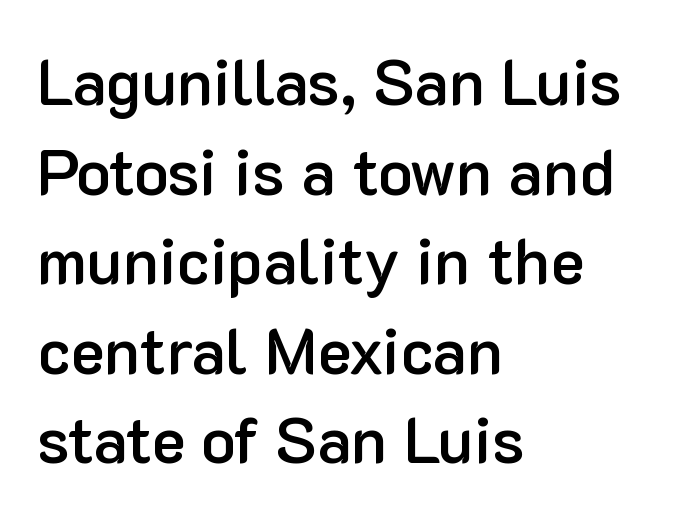
The image shows 64 px semibold sans-serif type, upright; set left-aligned, normal line spacing (1.4x), normal letter spacing, not underlined; low stroke contrast and a medium x-height.
